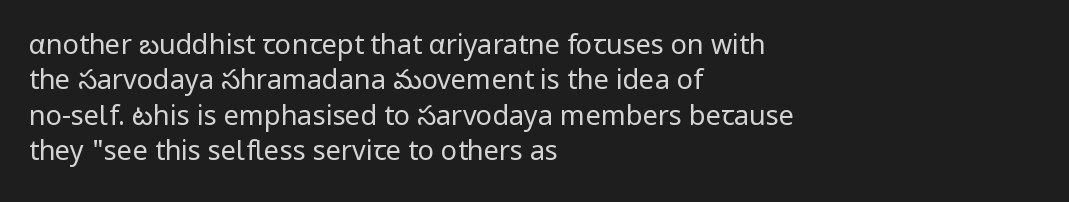
{"italic": "no", "bold": "no", "underline": "no", "align": "left", "line_spacing": "normal", "line_spacing_ratio": 1.31, "letter_spacing": "normal", "letter_spacing_em": 0.0, "glyph_px": 27}
